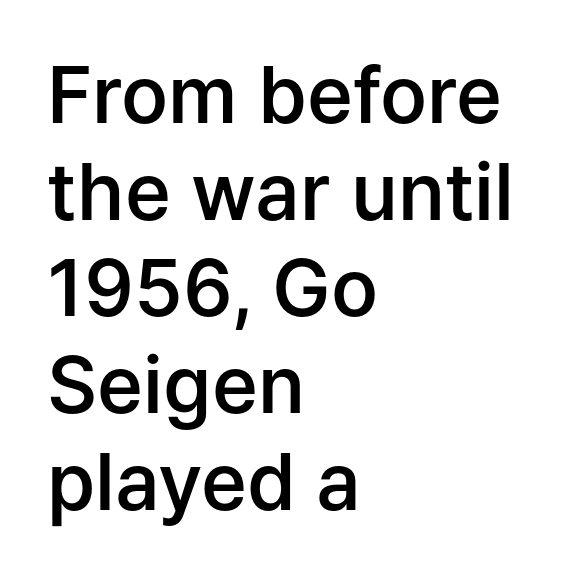
Bold? Not quite — semibold, heavier than regular but stopping short. You could not count columns in this text — the font is proportionally spaced. Notice how the stems are strictly vertical — no italics here. The zone under the glyphs is completely vacant. Typographically, this falls in the sans-serif category. Every row of glyphs begins at an identical x-position on the left.
